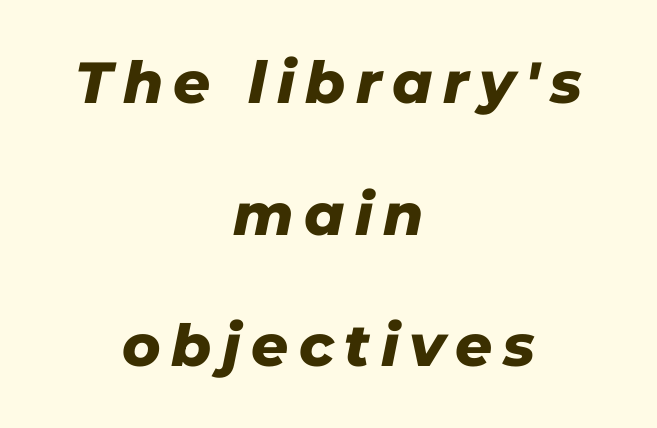
Just letters on the line, the space beneath them empty. Chunky letters — that's bold for sure. A great deal of white space separates one row of letters from the next. Reading down the block, each line starts at a different indent, mirrored at its end. The rendering uses natural spacing where letterforms have individual widths. These lines were composed using italics.
